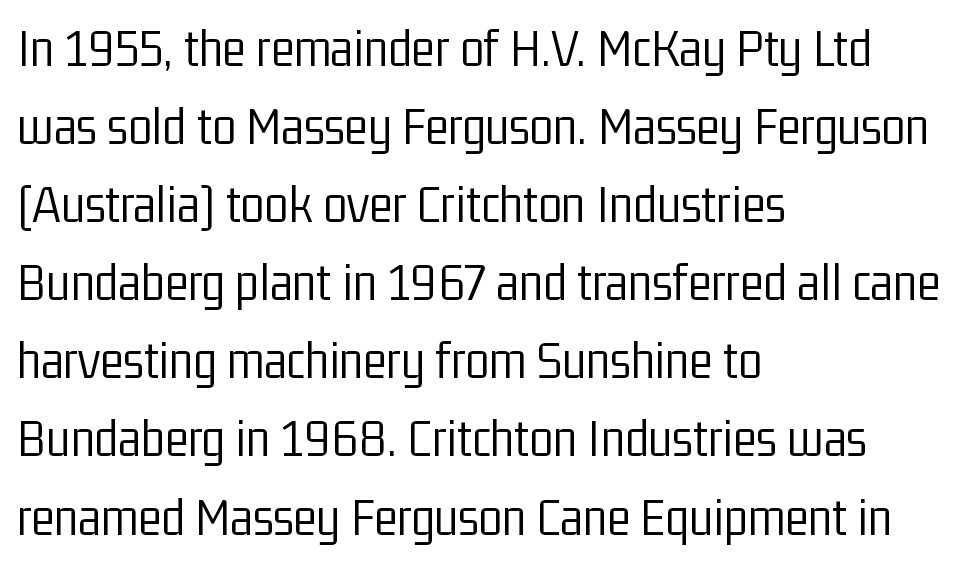
Q: Is the text bold? A: No.
Q: Is the text italic (slanted)? A: No, it is upright.
Q: Is the typeface a serif or a sans-serif typeface? A: Sans-serif.
Q: Is the text underlined? A: No.
Q: How is the paragraph aligned? A: Left-aligned.
Q: Is the spacing between letters normal or unusually wide? A: Normal.
Q: Is the spacing between lines tight, normal or loose? A: Normal.
Q: Width (condensed, normal, or wide)? A: Condensed.
Q: Stroke contrast? A: Low.
Q: x-height? A: Medium.
Q: Monospaced? A: No.
